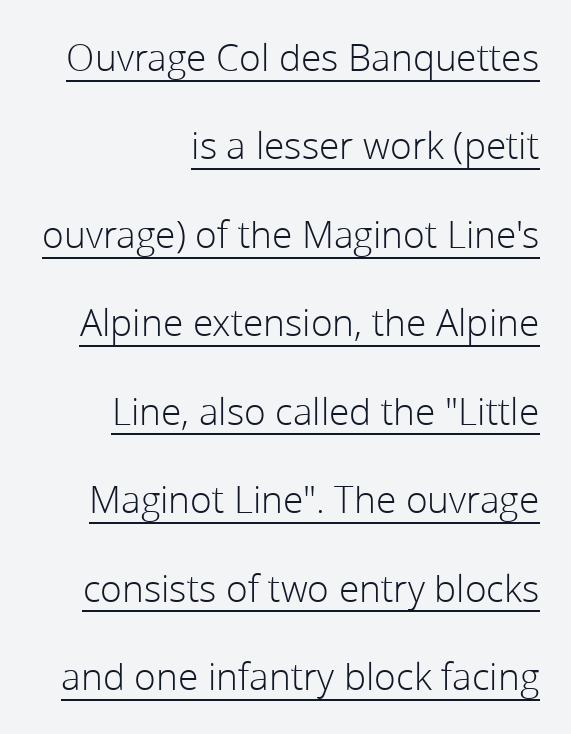
Q: Is the text bold? A: No.
Q: Is the text italic (slanted)? A: No, it is upright.
Q: Is the typeface a serif or a sans-serif typeface? A: Sans-serif.
Q: Is the text underlined? A: Yes.
Q: How is the paragraph aligned? A: Right-aligned.
Q: Is the spacing between letters normal or unusually wide? A: Normal.
Q: Is the spacing between lines tight, normal or loose? A: Loose.
Q: Width (condensed, normal, or wide)? A: Normal.
Q: Stroke contrast? A: Low.
Q: x-height? A: Medium.
Q: Monospaced? A: No.
